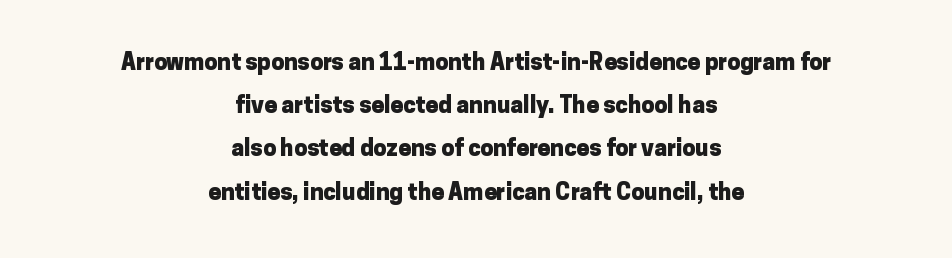
{"italic": "no", "bold": "yes", "underline": "no", "align": "center", "line_spacing_ratio": 1.88, "letter_spacing": "normal", "letter_spacing_em": 0.0, "glyph_px": 23}
